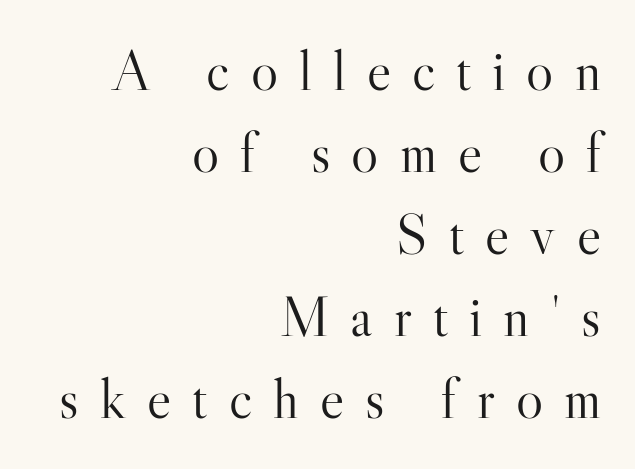
{"serif": "yes", "italic": "no", "bold": "no", "weight": "light", "width": "normal", "stroke_contrast": "high", "x_height": "small", "monospaced": "no", "underline": "no", "align": "right", "line_spacing": "normal", "line_spacing_ratio": 1.44, "letter_spacing": "wide", "letter_spacing_em": 0.37, "glyph_px": 57}
